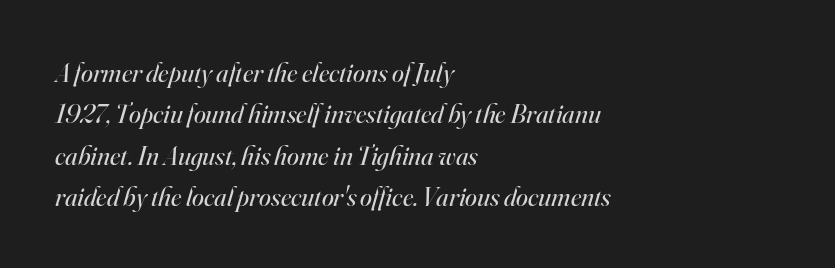
The image shows 27 px text type, italic (leaning right); set left-aligned, normal line spacing (1.53x), normal letter spacing, not underlined.
